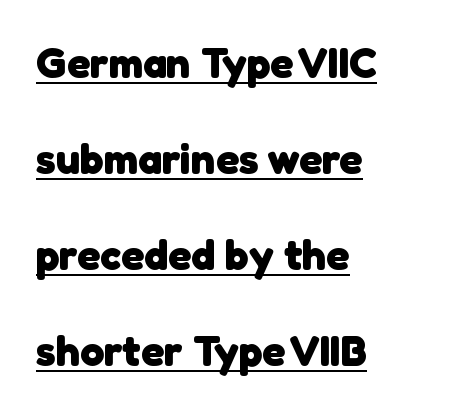
{"serif": "no", "bold": "yes", "weight": "heavy", "width": "normal", "stroke_contrast": "low", "x_height": "medium", "monospaced": "no", "underline": "yes", "align": "left", "line_spacing": "loose", "line_spacing_ratio": 2.23, "letter_spacing": "normal", "letter_spacing_em": 0.0, "glyph_px": 43}
